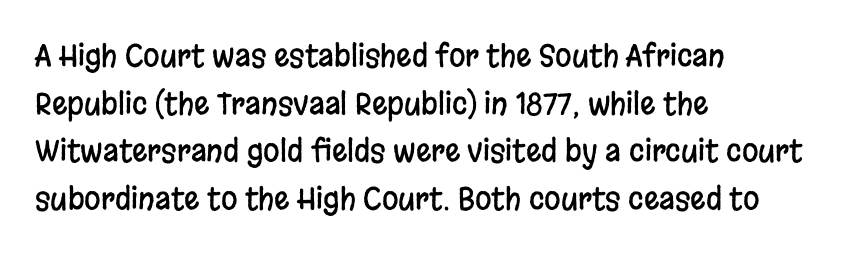
The image shows 30 px condensed sans-serif type, upright; set left-aligned, normal line spacing (1.59x), normal letter spacing, not underlined; low stroke contrast and a large x-height.
